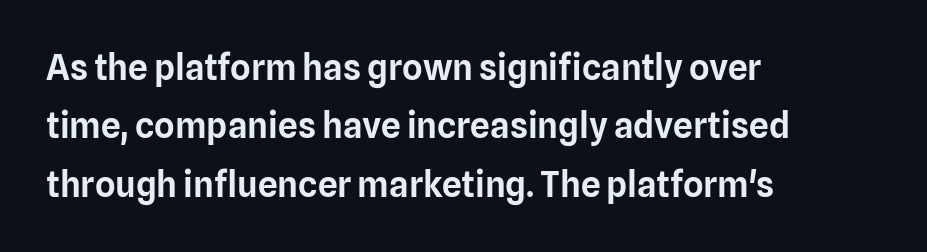
Q: Is the text italic (slanted)? A: No, it is upright.
Q: Is the typeface a serif or a sans-serif typeface? A: Sans-serif.
Q: Is the text underlined? A: No.
Q: How is the paragraph aligned? A: Left-aligned.
Q: Is the spacing between letters normal or unusually wide? A: Normal.
Q: Is the spacing between lines tight, normal or loose? A: Normal.
Q: Width (condensed, normal, or wide)? A: Normal.
Q: Stroke contrast? A: Low.
Q: x-height? A: Medium.
Q: Monospaced? A: No.
